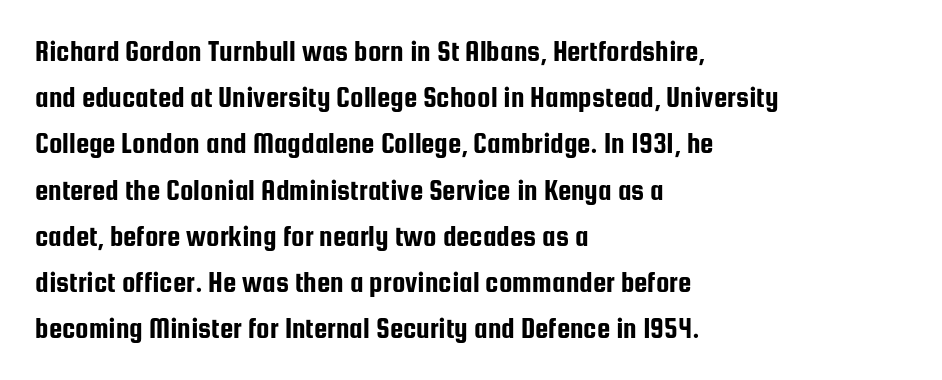
Q: Is the text italic (slanted)? A: No, it is upright.
Q: Is the typeface a serif or a sans-serif typeface? A: Sans-serif.
Q: Is the text underlined? A: No.
Q: How is the paragraph aligned? A: Left-aligned.
Q: Is the spacing between letters normal or unusually wide? A: Normal.
Q: Is the spacing between lines tight, normal or loose? A: Normal.
Q: Width (condensed, normal, or wide)? A: Condensed.
Q: Stroke contrast? A: Low.
Q: x-height? A: Medium.
Q: Monospaced? A: No.
